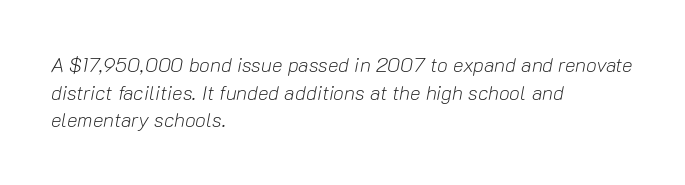
The image shows 20 px text type, italic (leaning right); set left-aligned, normal line spacing (1.38x), normal letter spacing, not underlined.
